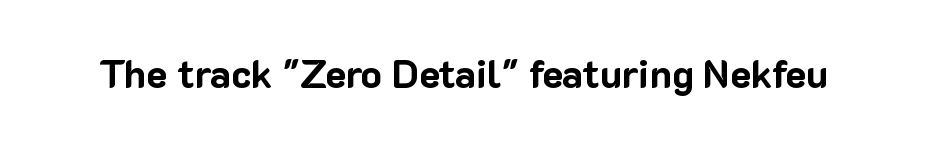
{"serif": "no", "italic": "no", "bold": "yes", "weight": "bold", "width": "normal", "stroke_contrast": "low", "x_height": "medium", "monospaced": "no", "underline": "no", "letter_spacing": "normal", "letter_spacing_em": 0.0, "glyph_px": 39}
